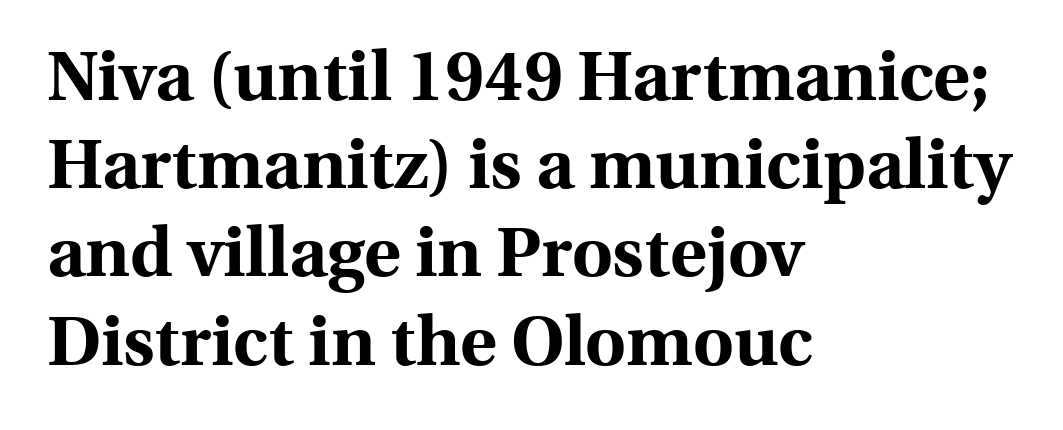
These lines carry a lot of weight — the face is fully bold. Serif or sans? Serif — the stroke terminals have little feet. Proportional: the letters do not fall into vertical columns. Unlike italic type, these characters show no tilt at all. Does extra space separate the letters? No, they use regular spacing.
